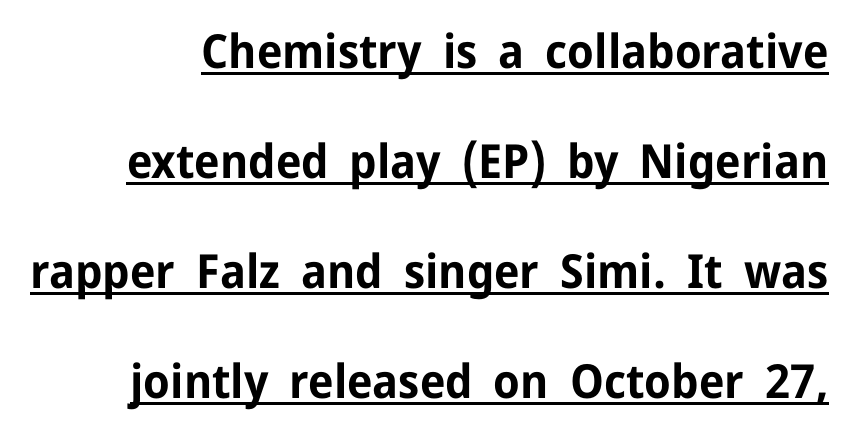
{"serif": "no", "italic": "no", "bold": "yes", "weight": "bold", "width": "normal", "stroke_contrast": "low", "x_height": "medium", "monospaced": "no", "underline": "yes", "line_spacing": "loose", "line_spacing_ratio": 2.34, "letter_spacing": "normal", "letter_spacing_em": 0.0, "glyph_px": 47}
